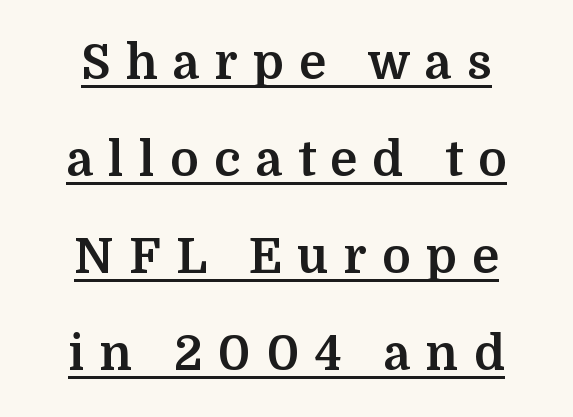
Q: Is the text bold? A: Yes.
Q: Is the text italic (slanted)? A: No, it is upright.
Q: Is the typeface a serif or a sans-serif typeface? A: Serif.
Q: Is the text underlined? A: Yes.
Q: How is the paragraph aligned? A: Centered.
Q: Is the spacing between letters normal or unusually wide? A: Unusually wide.
Q: Is the spacing between lines tight, normal or loose? A: Loose.
Q: Width (condensed, normal, or wide)? A: Normal.
Q: Stroke contrast? A: Medium.
Q: x-height? A: Medium.
Q: Monospaced? A: No.
